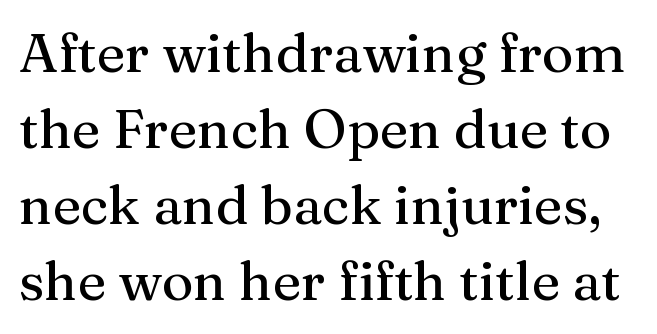
{"serif": "yes", "italic": "no", "width": "normal", "stroke_contrast": "medium", "x_height": "medium", "monospaced": "no", "underline": "no", "line_spacing": "normal", "line_spacing_ratio": 1.41, "letter_spacing": "normal", "letter_spacing_em": 0.0, "glyph_px": 54}
